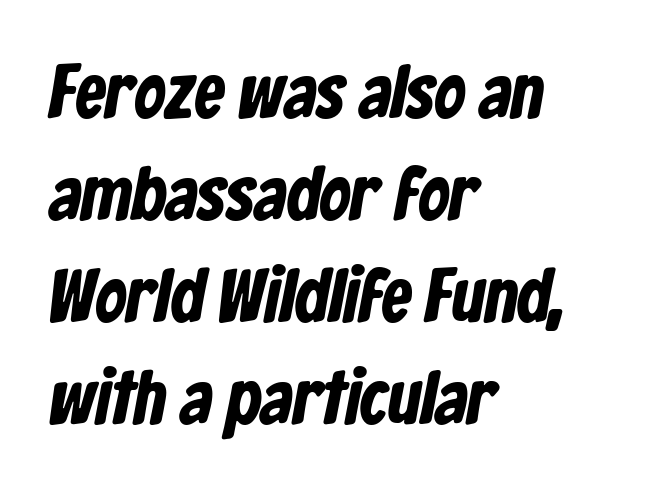
Notice how descenders clear the ascenders below comfortably — that's standard leading. These lines are set flush left with a ragged right edge. Proportional: the letters do not fall into vertical columns. Glyph-to-glyph distance matches everyday printed text.
